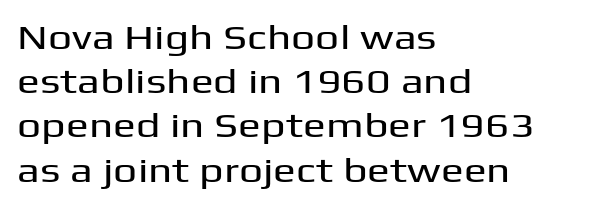
The image shows 34 px wide sans-serif type, upright; set left-aligned, normal line spacing (1.3x), normal letter spacing, not underlined; medium stroke contrast and a medium x-height.
